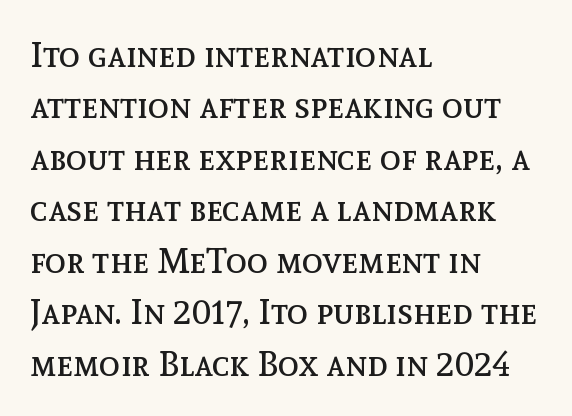
Compared with typical body copy, the letter spacing here is the same. Descenders hang freely into open space. Is there any slant? The stems are plumb. Summary of vertical rhythm: regular, with standard interline spacing. Line starts are locked; line ends wander.
